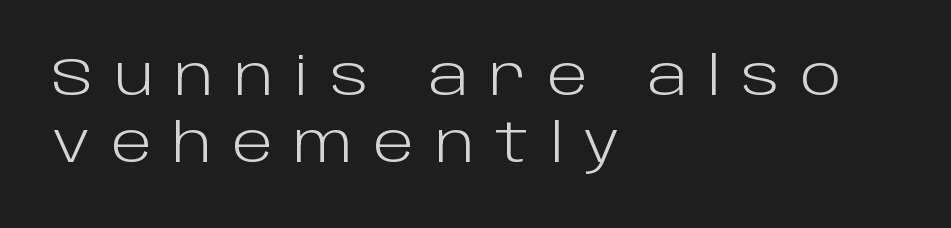
Q: Is the text bold? A: No.
Q: Is the text italic (slanted)? A: No, it is upright.
Q: Is the typeface a serif or a sans-serif typeface? A: Sans-serif.
Q: Is the text underlined? A: No.
Q: How is the paragraph aligned? A: Left-aligned.
Q: Is the spacing between letters normal or unusually wide? A: Unusually wide.
Q: Is the spacing between lines tight, normal or loose? A: Normal.
Q: Width (condensed, normal, or wide)? A: Normal.
Q: Stroke contrast? A: Low.
Q: x-height? A: Large.
Q: Monospaced? A: No.
